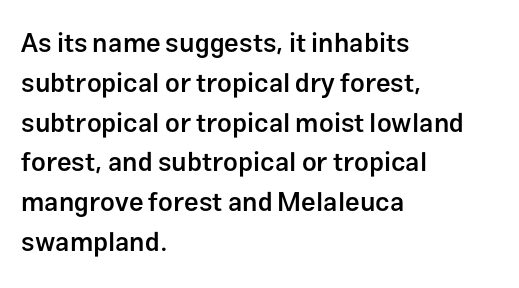
{"italic": "no", "bold": "semi", "underline": "no", "align": "left", "line_spacing": "normal", "line_spacing_ratio": 1.53, "letter_spacing": "normal", "letter_spacing_em": 0.0, "glyph_px": 26}
